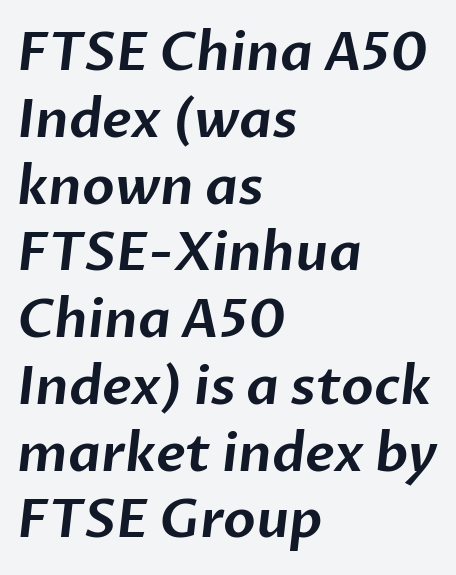
The tracking reads as untouched default to a designer's eye. The vertical gap from one line to the next is medium. Here the designer chose a conventional face with non-uniform glyph widths. A typesetter would label this face a sans.
